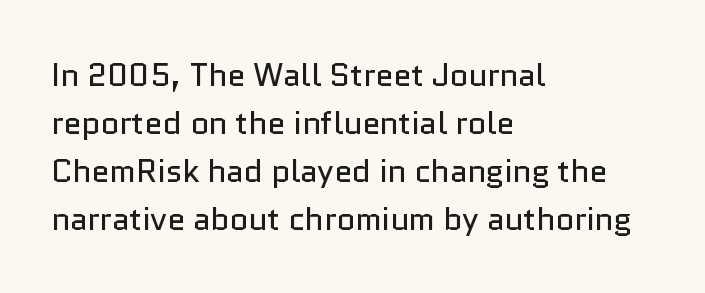
Each letter keeps its own natural width here, so spacing adapts to shape. Italic? Not at all — the glyphs are vertical. Regular leading. No extra ink here — the face is not bold. The compositor pushed each line to the left boundary.
